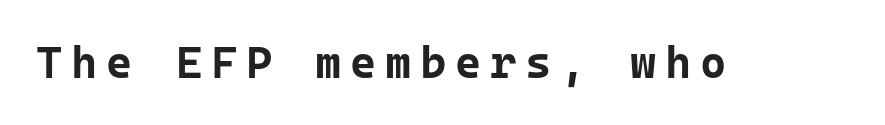
Q: Is the text bold? A: Yes.
Q: Is the text italic (slanted)? A: No, it is upright.
Q: Is the typeface a serif or a sans-serif typeface? A: Sans-serif.
Q: Is the text underlined? A: No.
Q: Width (condensed, normal, or wide)? A: Normal.
Q: Stroke contrast? A: Low.
Q: x-height? A: Medium.
Q: Monospaced? A: Yes.
